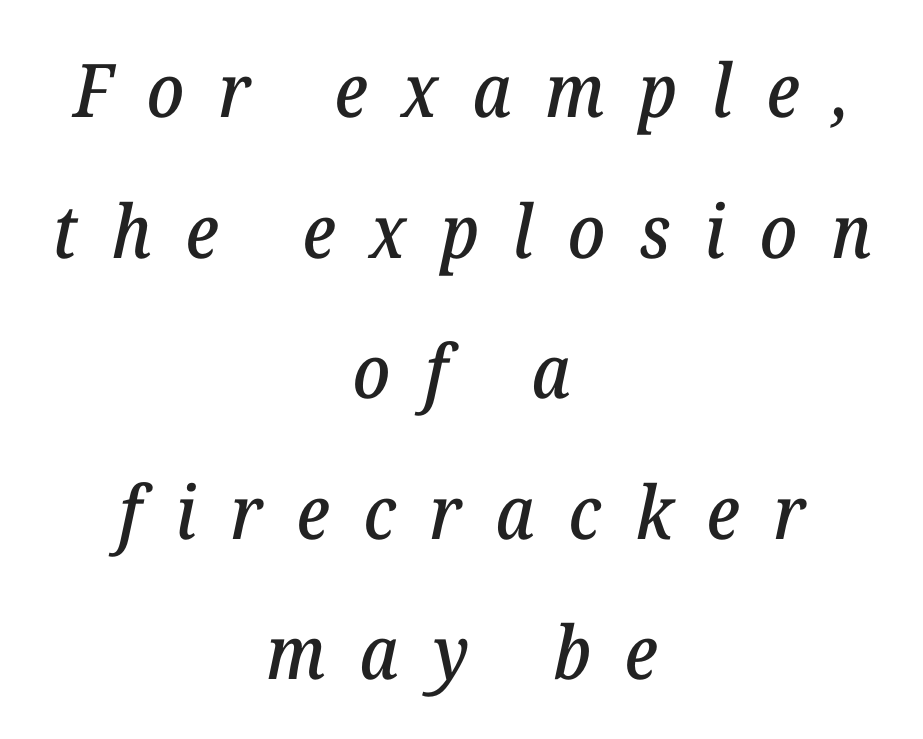
The space between consecutive lines is lavish. Compared with a flush-left layout, this one balances lines on the center instead. Posture: slanted. Students, note that the glyphs here are deliberately spaced far apart. You can tell from the footed stems that serif type was used.
